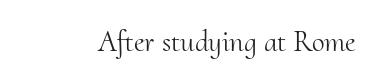
The lettering holds an erect, upright posture throughout. Decoration check: the copy has no underline. Weight class: somewhere from thin through regular. The letters advance in unequal steps, a hallmark of proportional type. Between one letter and the next there's only the usual sliver of space.
